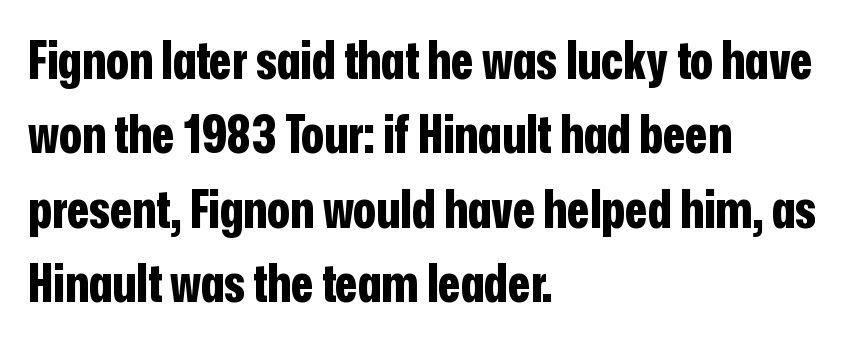
{"serif": "no", "italic": "no", "bold": "yes", "weight": "bold", "width": "condensed", "stroke_contrast": "low", "x_height": "medium", "monospaced": "no", "underline": "no", "align": "left", "line_spacing": "normal", "line_spacing_ratio": 1.43, "letter_spacing": "normal", "letter_spacing_em": 0.0, "glyph_px": 52}
